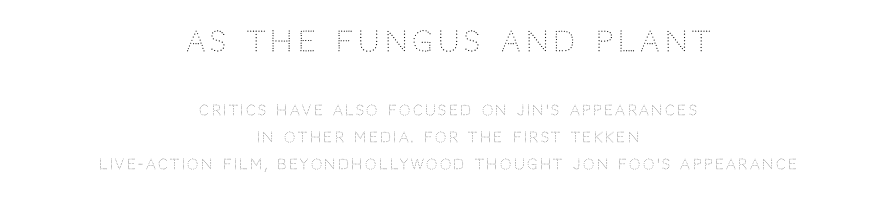
Q: Is the text bold? A: No.
Q: Is the text italic (slanted)? A: No, it is upright.
Q: Is the typeface a serif or a sans-serif typeface? A: Sans-serif.
Q: Is the text underlined? A: No.
Q: How is the paragraph aligned? A: Centered.
Q: Is the spacing between lines tight, normal or loose? A: Loose.
Q: Which block of text is set in a larger size, the first (top) or the second (bottom)? A: The first (top) one.
Q: Width (condensed, normal, or wide)? A: Normal.
Q: Stroke contrast? A: Low.
Q: x-height? A: Large.
Q: Monospaced? A: No.
